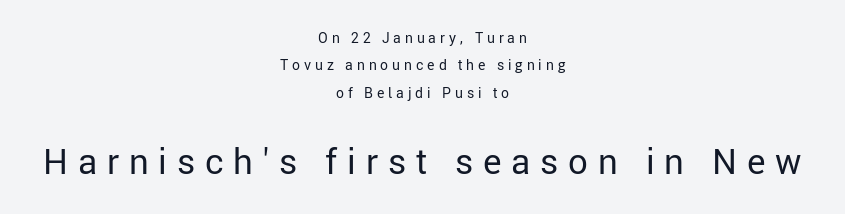
Q: Is the text bold? A: No.
Q: Is the text italic (slanted)? A: No, it is upright.
Q: Is the typeface a serif or a sans-serif typeface? A: Sans-serif.
Q: Is the text underlined? A: No.
Q: How is the paragraph aligned? A: Centered.
Q: Is the spacing between letters normal or unusually wide? A: Unusually wide.
Q: Is the spacing between lines tight, normal or loose? A: Loose.
Q: Which block of text is set in a larger size, the first (top) or the second (bottom)? A: The second (bottom) one.
Q: Width (condensed, normal, or wide)? A: Normal.
Q: Stroke contrast? A: Low.
Q: x-height? A: Medium.
Q: Monospaced? A: No.
